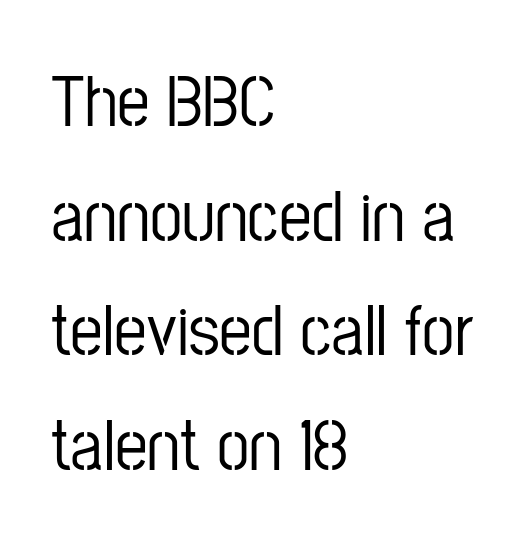
The image shows 73 px condensed sans-serif type, upright; set left-aligned, normal line spacing (1.57x), normal letter spacing, not underlined; low stroke contrast and a medium x-height.
